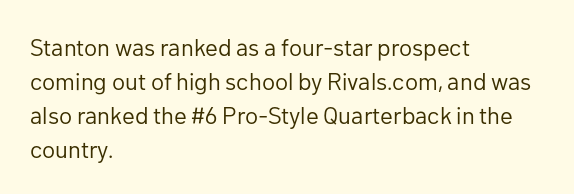
{"italic": "no", "bold": "no", "underline": "no", "align": "left", "line_spacing": "normal", "line_spacing_ratio": 1.41, "letter_spacing": "normal", "letter_spacing_em": 0.0, "glyph_px": 24}
